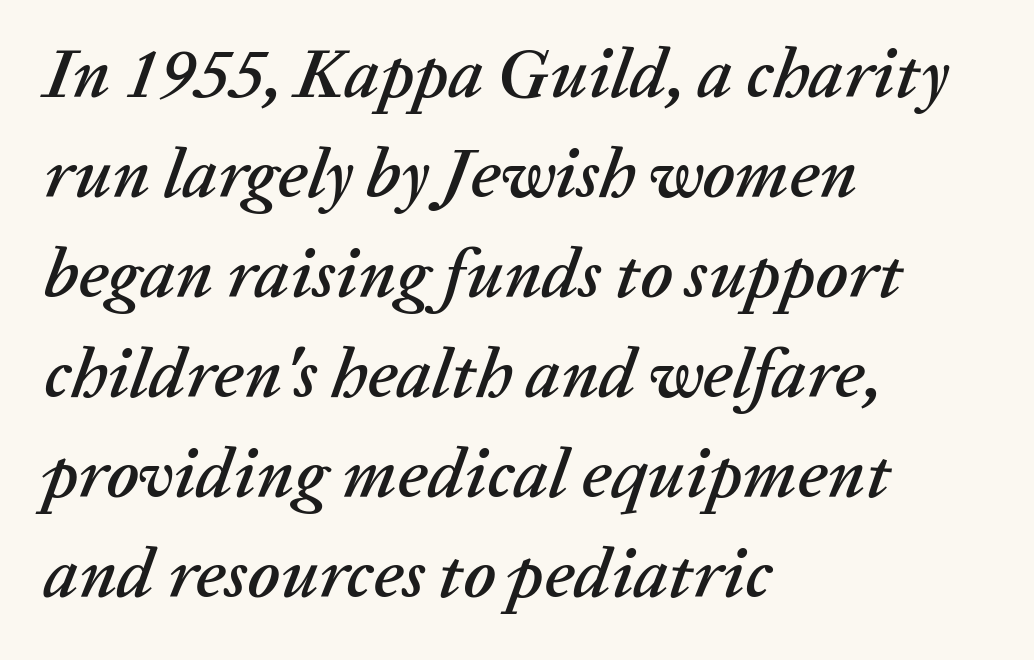
The image shows 70 px text type, italic (leaning right); set left-aligned, normal line spacing (1.43x), normal letter spacing, not underlined; low stroke contrast and a medium x-height.
